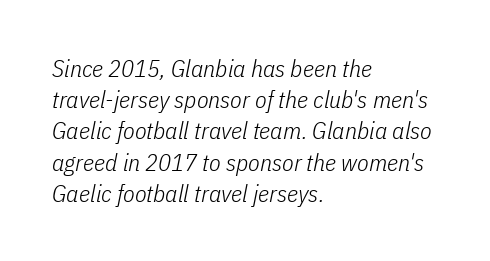
Q: Is the text bold? A: No.
Q: Is the text italic (slanted)? A: Yes, it leans right by about 11 degrees.
Q: Is the text underlined? A: No.
Q: How is the paragraph aligned? A: Left-aligned.
Q: Is the spacing between letters normal or unusually wide? A: Normal.
Q: Is the spacing between lines tight, normal or loose? A: Normal.
